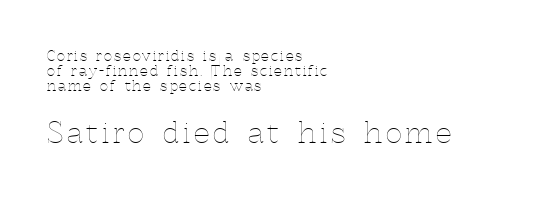
The image shows 28 px thin type, upright; set left-aligned, tight line spacing (1.08x), not underlined; the second (bottom) block is 2.0x larger; a medium x-height.
